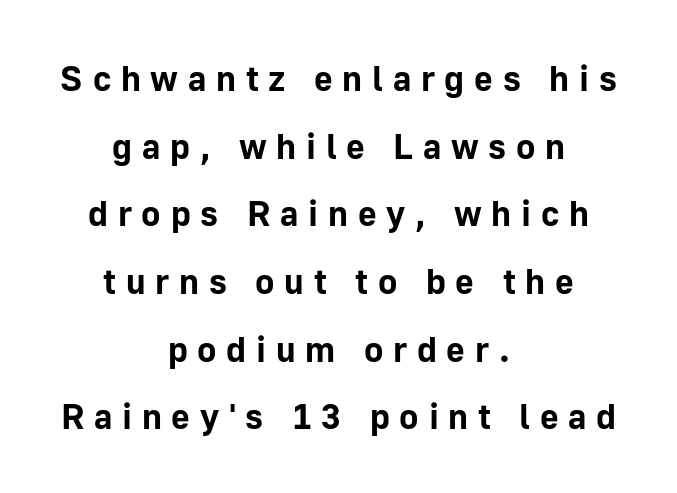
In CSS terms this would be text-align: center. This rendering employs a face without finishing strokes, i.e., a sans-serif. The specimen reads as upright at a glance. Chunky letters — that's bold for sure. The foot of each line stays bare and open. The letters advance in unequal steps, a hallmark of proportional type.
